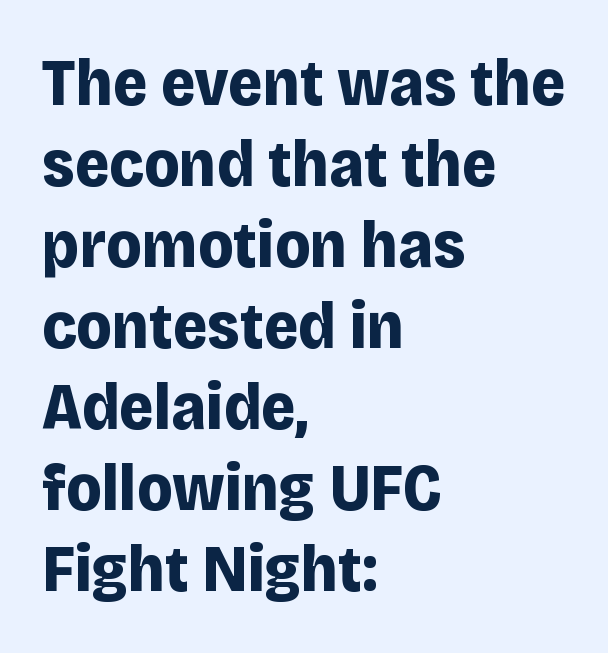
The image shows 67 px bold sans-serif type, upright; set left-aligned, line spacing 1.21x, normal letter spacing, not underlined; low stroke contrast and a large x-height.
